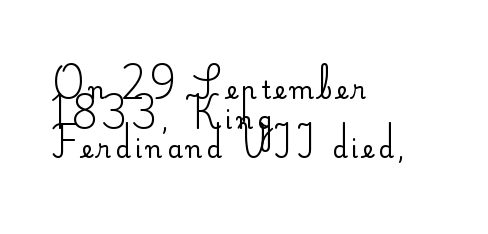
{"italic": "no", "bold": "no", "underline": "no", "align": "left", "line_spacing_ratio": 1.23, "glyph_px": 24}
